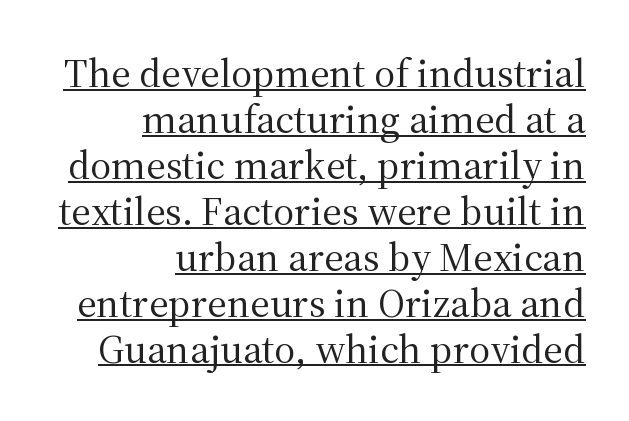
The image shows 41 px regular-weight serif type, upright; set right-aligned, tight line spacing (1.12x), normal letter spacing, underlined; medium stroke contrast and a medium x-height.
